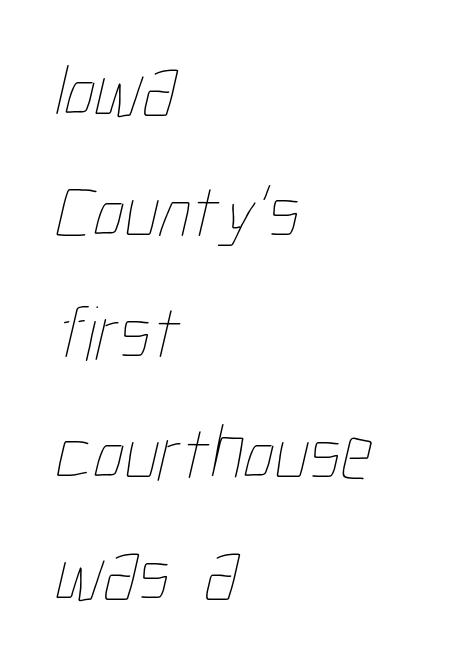
{"bold": "no", "weight": "thin", "width": "condensed", "stroke_contrast": "low", "x_height": "medium", "monospaced": "no", "underline": "no", "align": "left", "line_spacing": "normal", "line_spacing_ratio": 1.55, "letter_spacing": "normal", "letter_spacing_em": 0.0, "glyph_px": 78}
